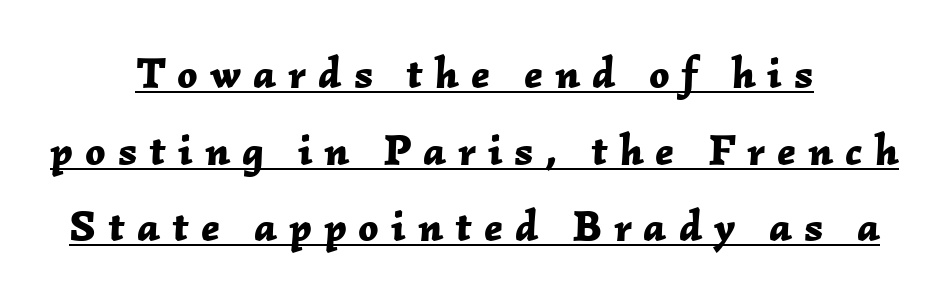
An italicized treatment has been applied to the whole sample. You could only call the tracking loose — the letters float apart. Caption: lettering with a line underneath. These lines are rendered in a variable-pitch font. These lines are centered, leaving both edges ragged.
